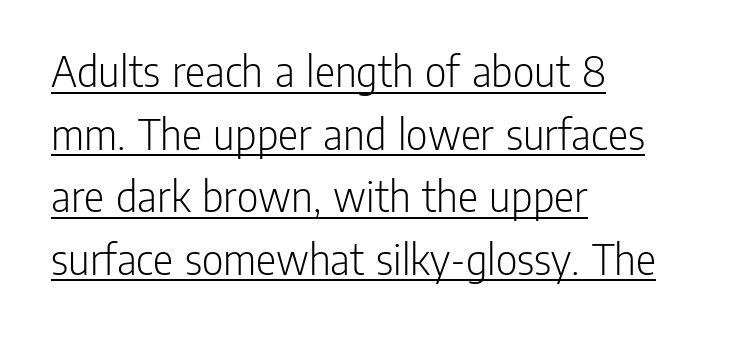
Q: Is the text bold? A: No.
Q: Is the text italic (slanted)? A: No, it is upright.
Q: Is the typeface a serif or a sans-serif typeface? A: Sans-serif.
Q: Is the text underlined? A: Yes.
Q: How is the paragraph aligned? A: Left-aligned.
Q: Is the spacing between letters normal or unusually wide? A: Normal.
Q: Is the spacing between lines tight, normal or loose? A: Normal.
Q: Width (condensed, normal, or wide)? A: Condensed.
Q: Stroke contrast? A: Low.
Q: x-height? A: Medium.
Q: Monospaced? A: No.
